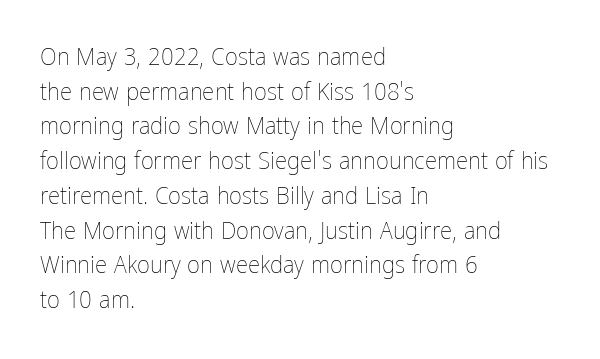
{"italic": "no", "bold": "no", "underline": "no", "align": "left", "line_spacing": "normal", "line_spacing_ratio": 1.39, "letter_spacing": "normal", "letter_spacing_em": 0.0, "glyph_px": 25}
